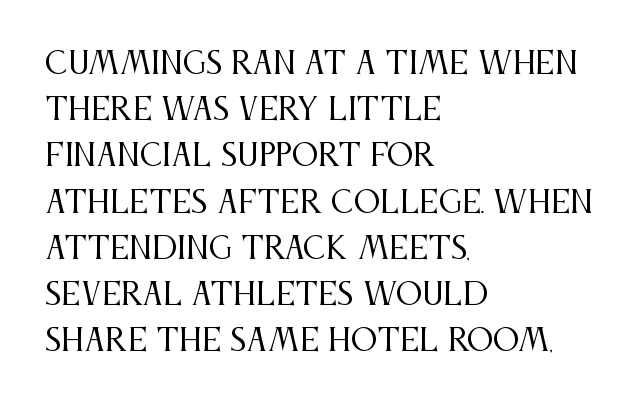
Q: Is the text bold? A: No.
Q: Is the text italic (slanted)? A: No, it is upright.
Q: Is the typeface a serif or a sans-serif typeface? A: Serif.
Q: Is the text underlined? A: No.
Q: How is the paragraph aligned? A: Left-aligned.
Q: Is the spacing between letters normal or unusually wide? A: Normal.
Q: Is the spacing between lines tight, normal or loose? A: Normal.
Q: Width (condensed, normal, or wide)? A: Condensed.
Q: Stroke contrast? A: Medium.
Q: x-height? A: Large.
Q: Monospaced? A: No.
